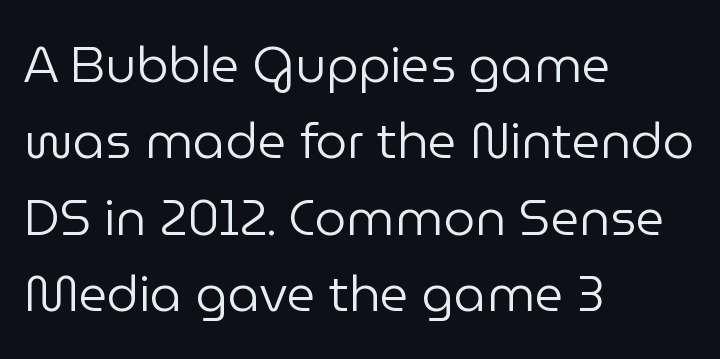
The image shows 50 px regular-weight sans-serif type, upright; set left-aligned, normal line spacing (1.53x), normal letter spacing, not underlined; low stroke contrast and a medium x-height.
